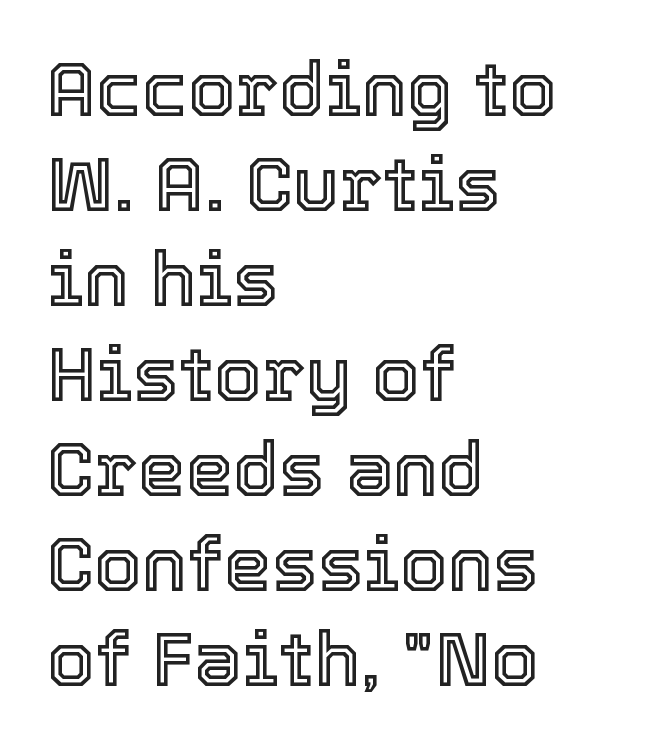
The image shows 76 px text type, upright; set left-aligned, normal line spacing (1.25x), normal letter spacing, not underlined; a medium x-height.
